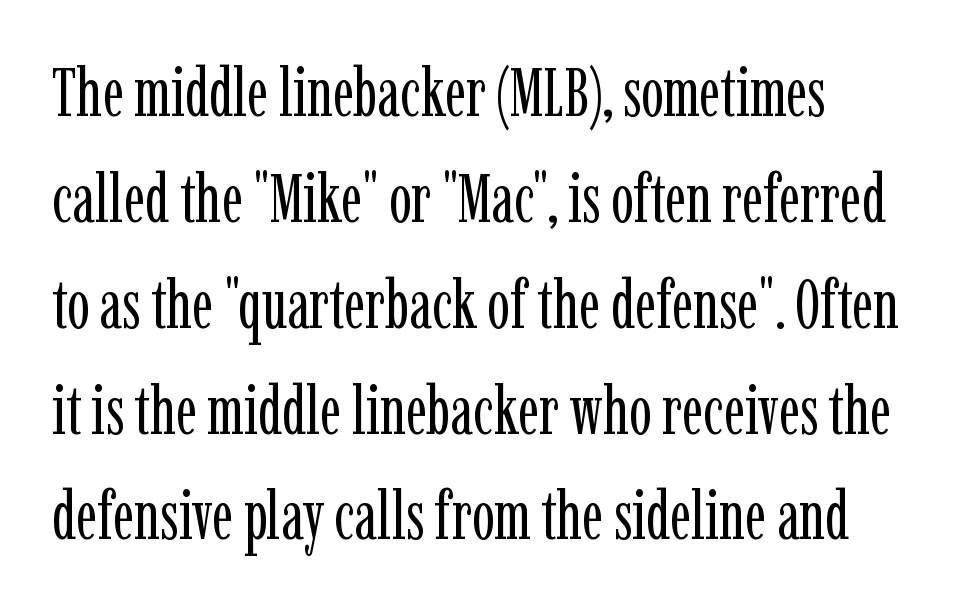
Q: Is the text bold? A: No.
Q: Is the text italic (slanted)? A: No, it is upright.
Q: Is the typeface a serif or a sans-serif typeface? A: Serif.
Q: Is the text underlined? A: No.
Q: How is the paragraph aligned? A: Left-aligned.
Q: Is the spacing between letters normal or unusually wide? A: Normal.
Q: Is the spacing between lines tight, normal or loose? A: Normal.
Q: Width (condensed, normal, or wide)? A: Condensed.
Q: Stroke contrast? A: Low.
Q: x-height? A: Medium.
Q: Monospaced? A: No.
